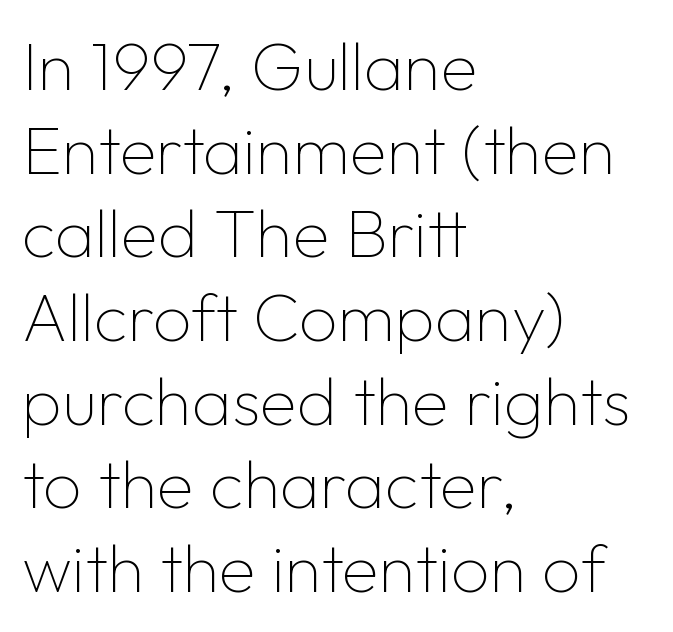
The image shows 68 px thin sans-serif type, upright; set left-aligned, line spacing 1.23x, normal letter spacing, not underlined; low stroke contrast and a medium x-height.
